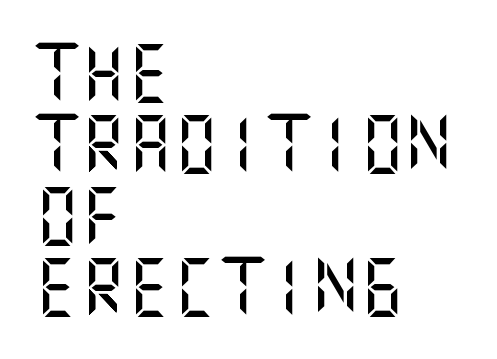
Q: Is the text italic (slanted)? A: No, it is upright.
Q: Is the typeface a serif or a sans-serif typeface? A: Sans-serif.
Q: Is the text underlined? A: No.
Q: How is the paragraph aligned? A: Left-aligned.
Q: Is the spacing between letters normal or unusually wide? A: Normal.
Q: Width (condensed, normal, or wide)? A: Normal.
Q: Stroke contrast? A: Medium.
Q: x-height? A: Large.
